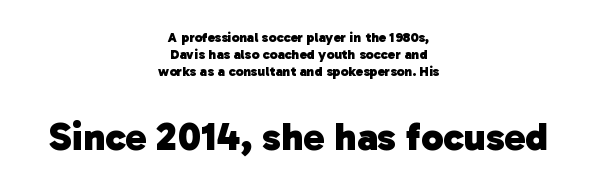
Q: Is the text bold? A: Yes.
Q: Is the typeface a serif or a sans-serif typeface? A: Sans-serif.
Q: Is the text underlined? A: No.
Q: How is the paragraph aligned? A: Centered.
Q: Is the spacing between letters normal or unusually wide? A: Normal.
Q: Which block of text is set in a larger size, the first (top) or the second (bottom)? A: The second (bottom) one.
Q: Width (condensed, normal, or wide)? A: Normal.
Q: Stroke contrast? A: Low.
Q: x-height? A: Medium.
Q: Monospaced? A: No.
